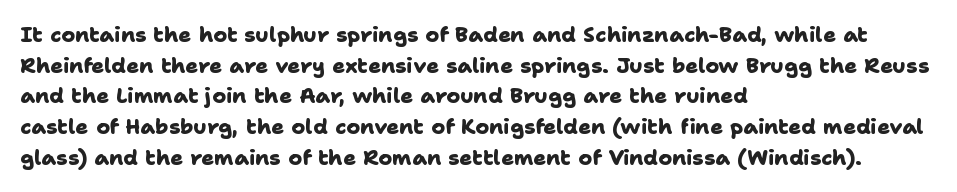
The image shows 21 px bold type; set left-aligned, normal line spacing (1.46x), normal letter spacing, not underlined.
